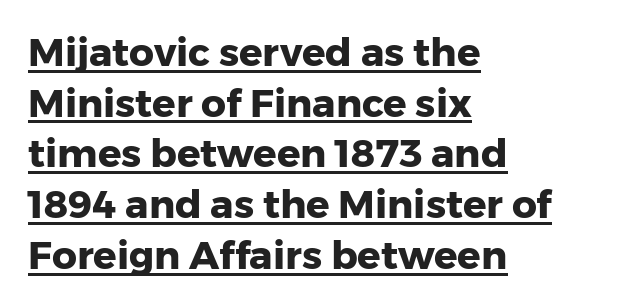
Q: Is the text bold? A: Yes.
Q: Is the text italic (slanted)? A: No, it is upright.
Q: Is the typeface a serif or a sans-serif typeface? A: Sans-serif.
Q: Is the text underlined? A: Yes.
Q: How is the paragraph aligned? A: Left-aligned.
Q: Is the spacing between letters normal or unusually wide? A: Normal.
Q: Is the spacing between lines tight, normal or loose? A: Normal.
Q: Width (condensed, normal, or wide)? A: Normal.
Q: Stroke contrast? A: Low.
Q: x-height? A: Medium.
Q: Monospaced? A: No.
